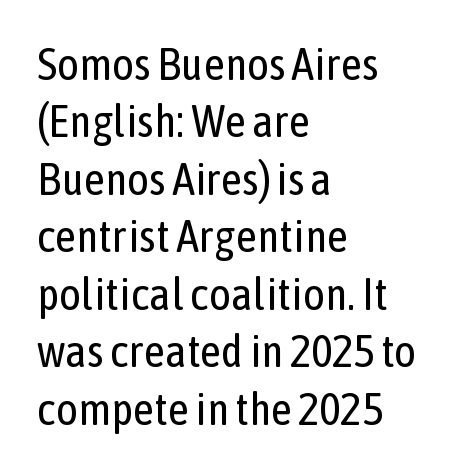
The font family rendered here belongs to the sans-serif group. Notice how the stems are strictly vertical — no italics here. A typesetter would call this zero additional tracking. This rendering features lettering with no underline. Character widths vary here, with narrow letters taking less room than wide ones. Casual observation: everything's shoved over to the left.
